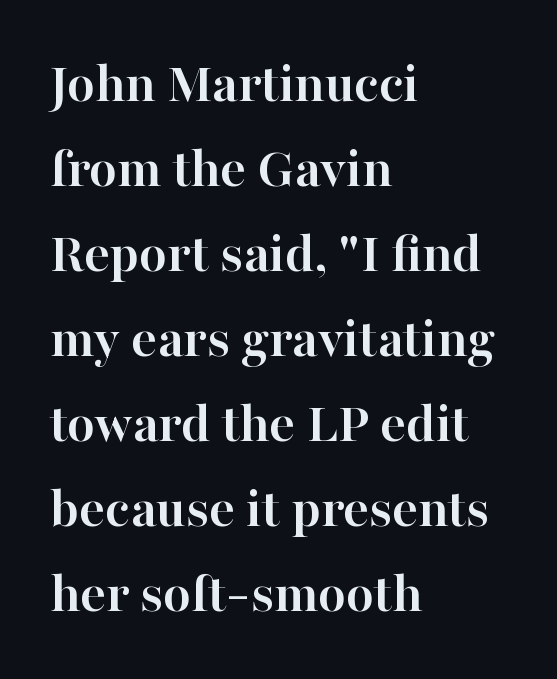
Spacing verdict: proportional, widths tailored to each character. These lines are composed in type with serifs. Notice how thick the strokes are: this is what a full bold looks like. The face used here is rendered with its standard letterfit. One glance says typical: line gaps are just what's usual. The letters stand upright; this is a roman face.
